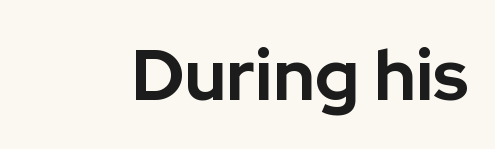
{"serif": "no", "italic": "no", "bold": "yes", "weight": "bold", "width": "normal", "stroke_contrast": "low", "x_height": "medium", "monospaced": "no", "underline": "no", "letter_spacing": "normal", "letter_spacing_em": 0.0, "glyph_px": 71}
